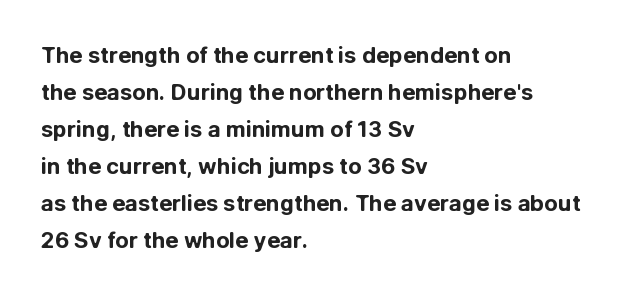
The area under the type is left untouched. The glyphs have the mass of a bold cut. A roman cut, with each character standing at attention. A typesetter would call this zero additional tracking.
